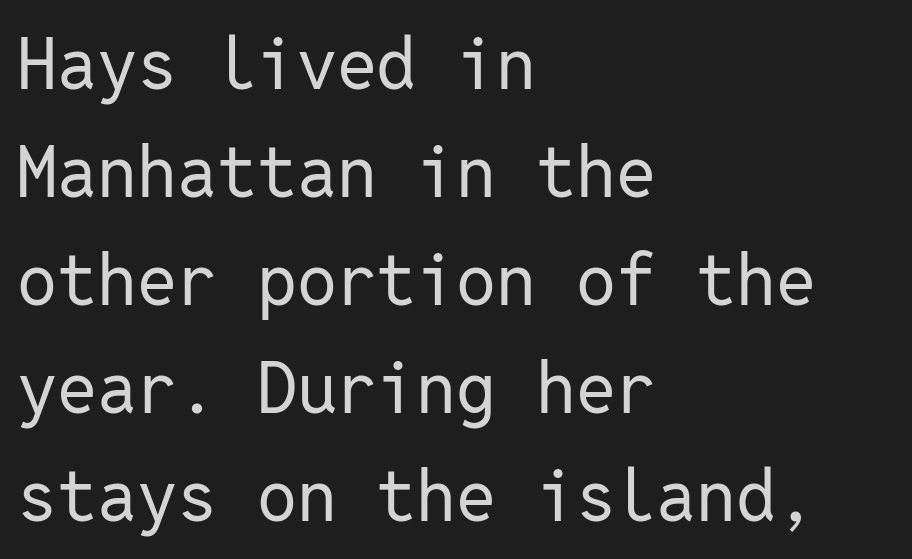
The setting favours the left margin, as ordinary paragraphs usually do. These lines sit exactly where default settings would place them. Italic? Not at all — the glyphs are vertical. The letters march in equal steps, a hallmark of fixed-pitch type. The font is comparable to plain body text, perhaps lighter. This sample uses plain, unmodified letter spacing.
